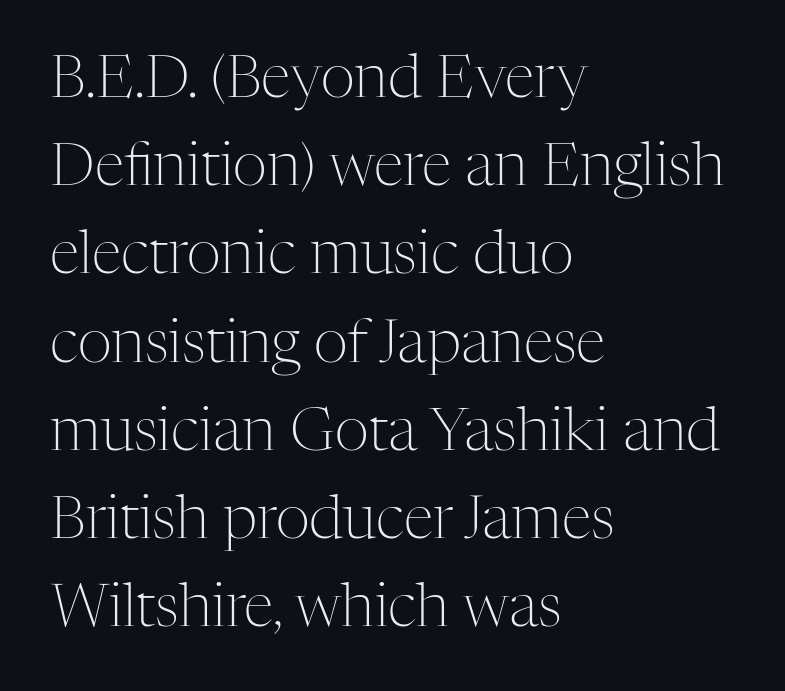
{"serif": "yes", "italic": "no", "bold": "no", "weight": "light", "width": "normal", "stroke_contrast": "medium", "x_height": "medium", "monospaced": "no", "underline": "no", "align": "left", "line_spacing": "normal", "line_spacing_ratio": 1.47, "letter_spacing": "normal", "letter_spacing_em": 0.0, "glyph_px": 60}
